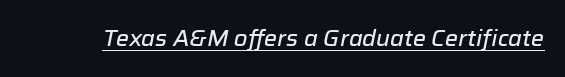
Style check: oblique. Tracking here is standard; glyphs follow each other at the usual distance. The typesetter has applied underlining to the passage shown.
